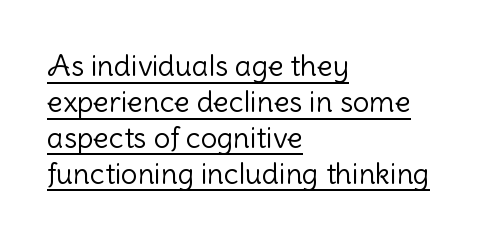
The image shows 29 px light sans-serif type, upright; set left-aligned, line spacing 1.24x, normal letter spacing, underlined; low stroke contrast and a medium x-height.
